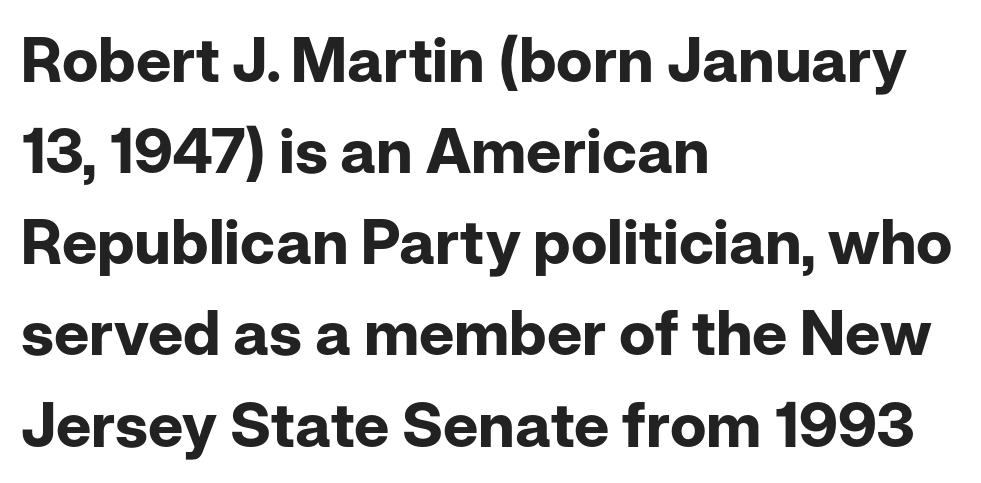
Q: Is the text bold? A: Yes.
Q: Is the text italic (slanted)? A: No, it is upright.
Q: Is the typeface a serif or a sans-serif typeface? A: Sans-serif.
Q: Is the text underlined? A: No.
Q: How is the paragraph aligned? A: Left-aligned.
Q: Is the spacing between letters normal or unusually wide? A: Normal.
Q: Is the spacing between lines tight, normal or loose? A: Normal.
Q: Width (condensed, normal, or wide)? A: Normal.
Q: Stroke contrast? A: Low.
Q: x-height? A: Medium.
Q: Monospaced? A: No.
